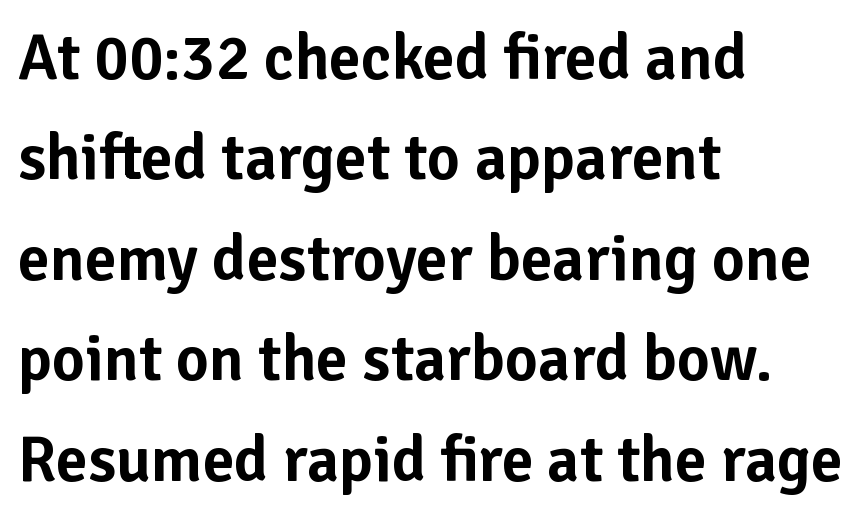
Q: Is the text italic (slanted)? A: No, it is upright.
Q: Is the typeface a serif or a sans-serif typeface? A: Sans-serif.
Q: Is the text underlined? A: No.
Q: How is the paragraph aligned? A: Left-aligned.
Q: Is the spacing between letters normal or unusually wide? A: Normal.
Q: Is the spacing between lines tight, normal or loose? A: Normal.
Q: Width (condensed, normal, or wide)? A: Normal.
Q: Stroke contrast? A: Low.
Q: x-height? A: Medium.
Q: Monospaced? A: No.
